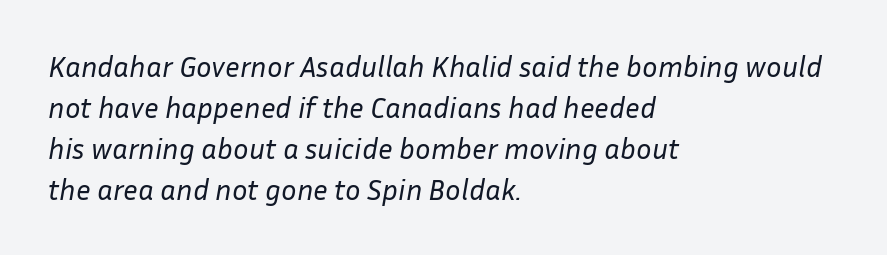
Caption: face not bold, strokes unweighted. What's the leading like? Ordinary, nothing unusual. Has an underline been added? It has not. The passage shown is typed in a proportional face where columns would drift.
